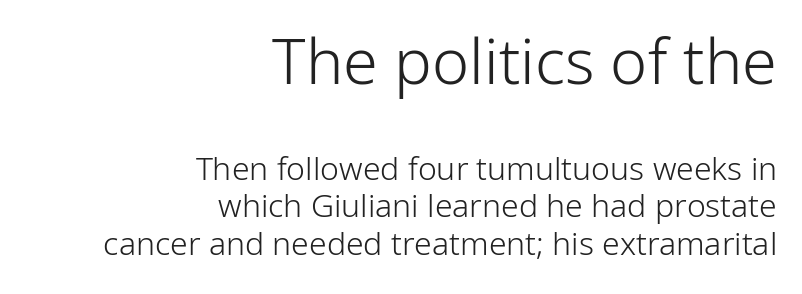
The image shows 63 px light sans-serif type, upright; set right-aligned, line spacing 1.18x, normal letter spacing, not underlined; the first (top) block is 1.97x larger; low stroke contrast and a medium x-height.
